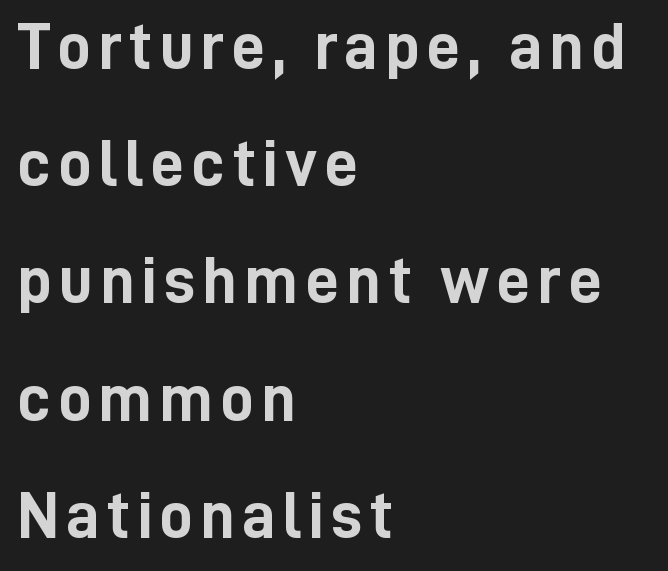
Looks like regular typesetting: each glyph gets only the width it needs. Strokes here are thick enough to call this a true bold. Nope, not italic — everything's standing straight. Just letters on the line, the space beneath them empty. Caption: multi-line text, flush left, ragged right. Typographically, this falls in the sans-serif category.
